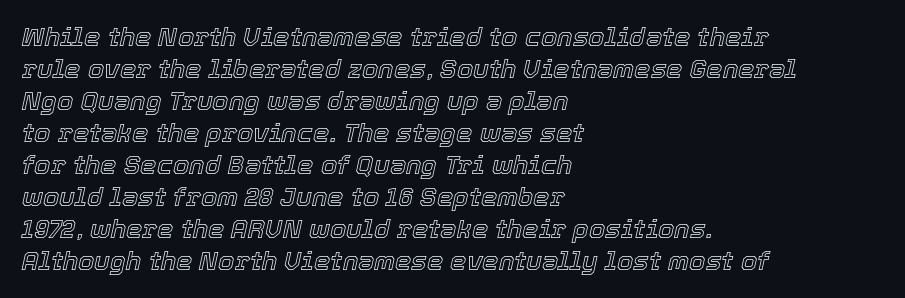
The image shows 26 px text type, italic (leaning right); set left-aligned, line spacing 1.23x, normal letter spacing, not underlined.
